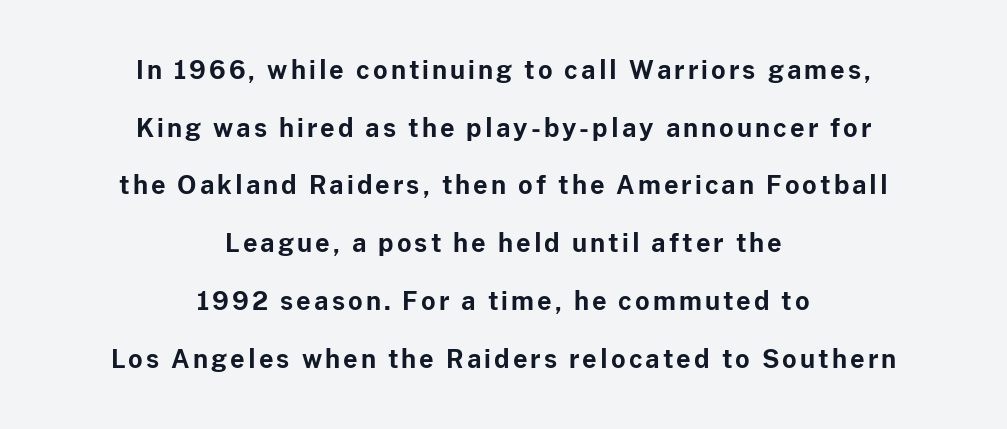
Q: Is the text bold? A: Yes.
Q: Is the text italic (slanted)? A: No, it is upright.
Q: Is the text underlined? A: No.
Q: How is the paragraph aligned? A: Centered.
Q: Is the spacing between lines tight, normal or loose? A: Loose.
